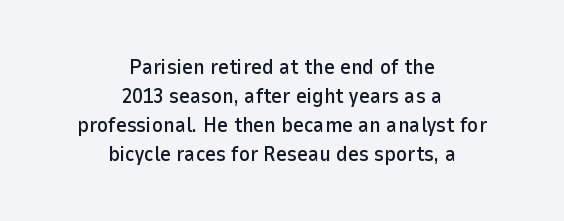
The image shows 21 px text type, upright; set centered, normal line spacing (1.38x), normal letter spacing, not underlined.
